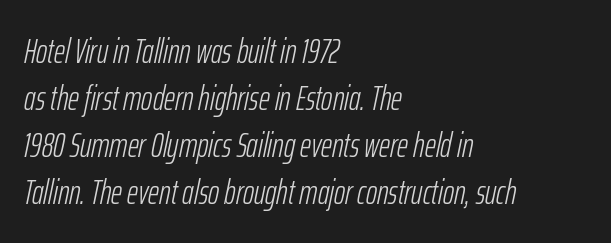
These glyphs show unthickened strokes, regular width or finer. The axis of the letterforms is tilted away from vertical. Visually the block forms a straight wall on the left and a jagged coastline on the right. Think of a printed novel: that variable character pitch is what you see here. What's the leading like? Ordinary, nothing unusual. A typesetter would call this zero additional tracking.
